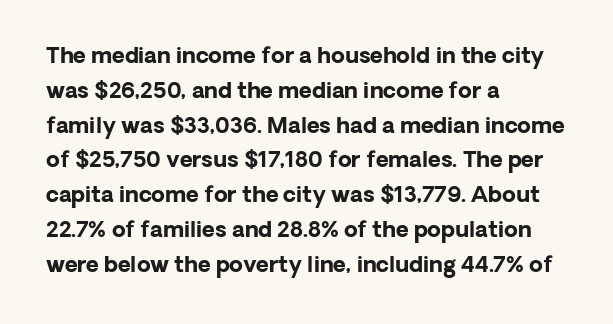
Q: Is the text bold? A: Yes.
Q: Is the text italic (slanted)? A: No, it is upright.
Q: Is the text underlined? A: No.
Q: How is the paragraph aligned? A: Left-aligned.
Q: Is the spacing between letters normal or unusually wide? A: Normal.
Q: Is the spacing between lines tight, normal or loose? A: Normal.
